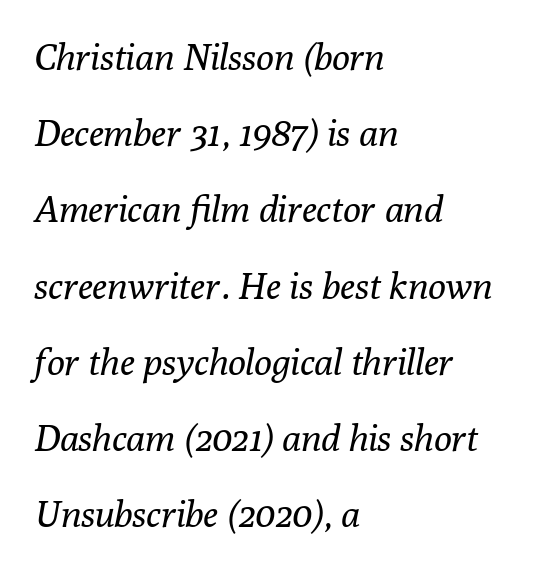
{"serif": "yes", "italic": "yes", "lean": "right", "slant_degrees": 10, "bold": "no", "weight": "regular", "width": "normal", "stroke_contrast": "low", "x_height": "medium", "monospaced": "no", "underline": "no", "align": "left", "line_spacing": "loose", "line_spacing_ratio": 2.06, "letter_spacing": "normal", "letter_spacing_em": 0.0, "glyph_px": 37}
